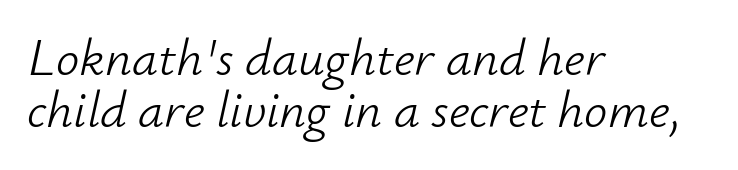
The image shows 52 px light type, italic (leaning right); set left-aligned, tight line spacing (1.0x), normal letter spacing, not underlined; low stroke contrast and a small x-height.
